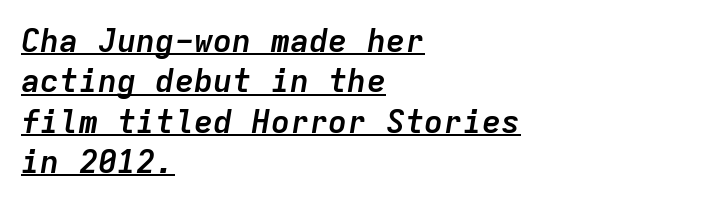
Every word sits above its own underline. You could count columns in this text — the font is strictly monospaced. Nobody touched the tracking dial on this one. Does the weight exceed regular? Yes, all the way to bold.
